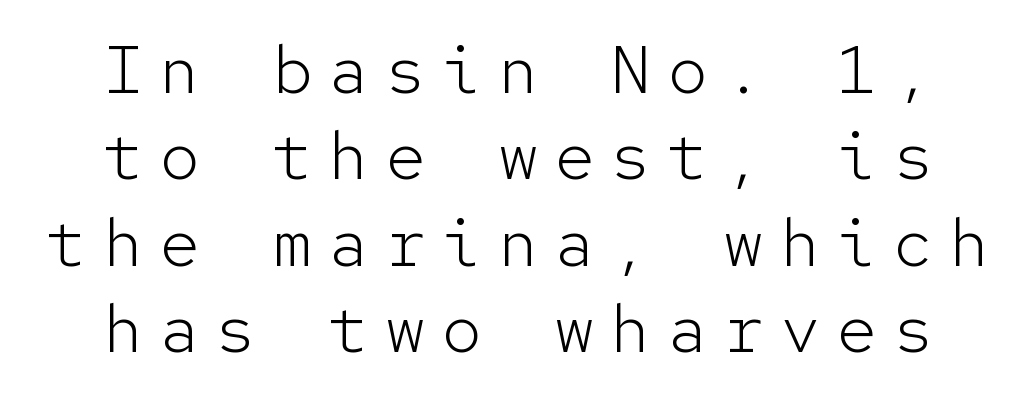
Q: Is the text bold? A: No.
Q: Is the text italic (slanted)? A: No, it is upright.
Q: Is the typeface a serif or a sans-serif typeface? A: Sans-serif.
Q: Is the text underlined? A: No.
Q: How is the paragraph aligned? A: Centered.
Q: Is the spacing between letters normal or unusually wide? A: Unusually wide.
Q: Is the spacing between lines tight, normal or loose? A: Normal.
Q: Width (condensed, normal, or wide)? A: Normal.
Q: Stroke contrast? A: Low.
Q: x-height? A: Medium.
Q: Monospaced? A: Yes.
